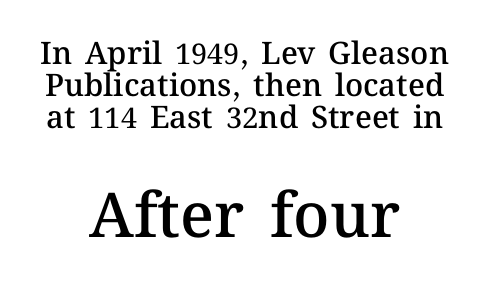
Q: Is the text bold? A: Semi-bold.
Q: Is the text italic (slanted)? A: No, it is upright.
Q: Is the text underlined? A: No.
Q: How is the paragraph aligned? A: Centered.
Q: Is the spacing between letters normal or unusually wide? A: Normal.
Q: Is the spacing between lines tight, normal or loose? A: Tight.
Q: Which block of text is set in a larger size, the first (top) or the second (bottom)? A: The second (bottom) one.
Q: Width (condensed, normal, or wide)? A: Normal.
Q: Stroke contrast? A: Medium.
Q: x-height? A: Medium.
Q: Monospaced? A: No.
